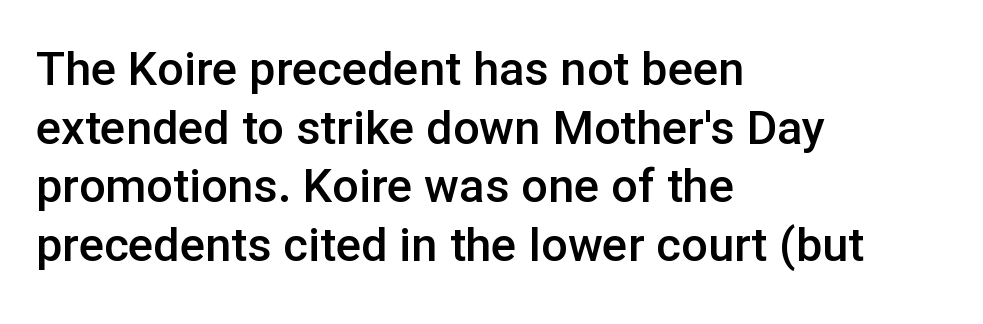
{"serif": "no", "italic": "no", "bold": "semi", "weight": "semibold", "width": "normal", "stroke_contrast": "low", "x_height": "medium", "monospaced": "no", "underline": "no", "align": "left", "line_spacing": "normal", "line_spacing_ratio": 1.25, "letter_spacing": "normal", "letter_spacing_em": 0.0, "glyph_px": 47}
